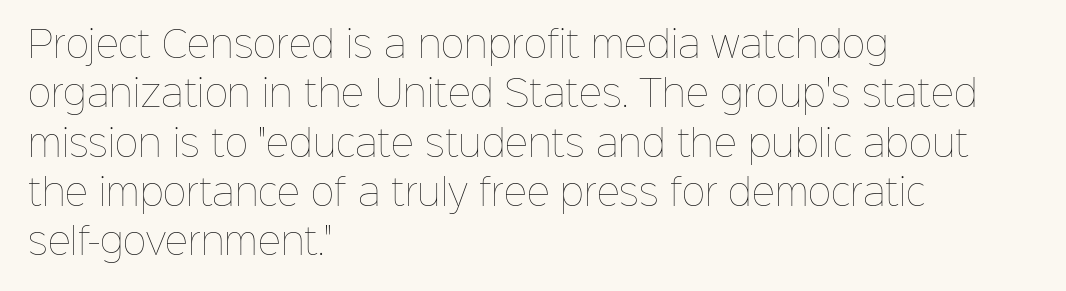
{"italic": "no", "bold": "no", "weight": "thin", "width": "normal", "stroke_contrast": "low", "x_height": "medium", "monospaced": "no", "underline": "no", "align": "left", "line_spacing": "normal", "line_spacing_ratio": 1.37, "letter_spacing": "normal", "letter_spacing_em": 0.0, "glyph_px": 36}
